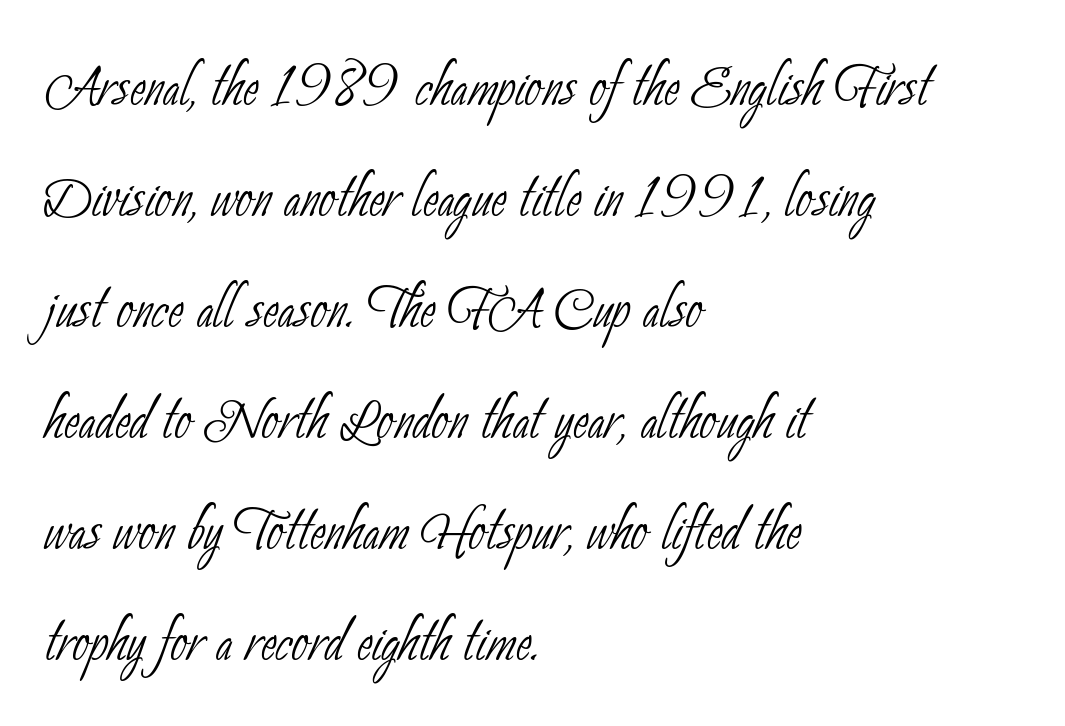
Q: Is the text bold? A: No.
Q: Is the typeface a serif or a sans-serif typeface? A: Sans-serif.
Q: Is the text underlined? A: No.
Q: How is the paragraph aligned? A: Left-aligned.
Q: Is the spacing between letters normal or unusually wide? A: Normal.
Q: Is the spacing between lines tight, normal or loose? A: Normal.
Q: Width (condensed, normal, or wide)? A: Condensed.
Q: Stroke contrast? A: Low.
Q: x-height? A: Small.
Q: Monospaced? A: No.
